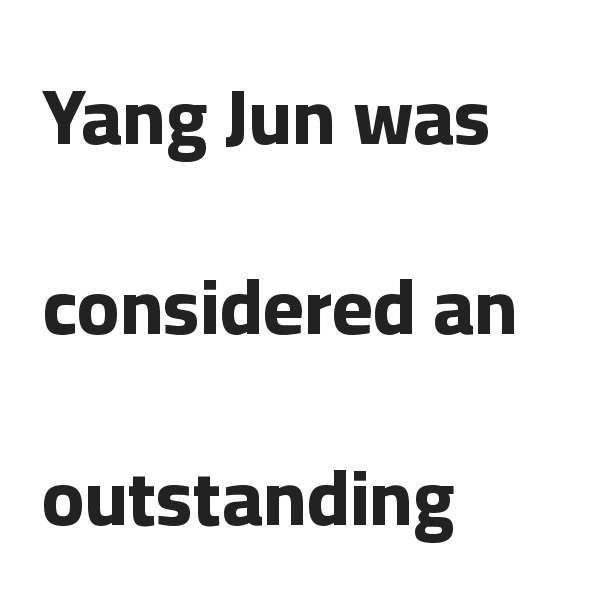
{"serif": "no", "italic": "no", "bold": "yes", "weight": "bold", "width": "normal", "stroke_contrast": "low", "x_height": "medium", "monospaced": "no", "underline": "no", "align": "left", "line_spacing": "loose", "line_spacing_ratio": 2.44, "letter_spacing": "normal", "letter_spacing_em": 0.0, "glyph_px": 78}
